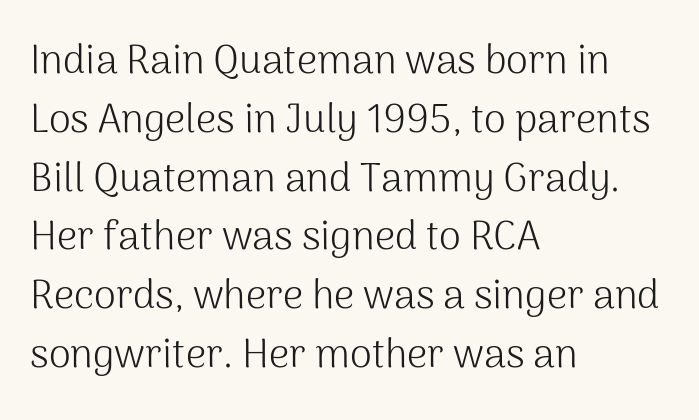
The image shows 40 px light sans-serif type, upright; set left-aligned, normal line spacing (1.47x), normal letter spacing, not underlined; medium stroke contrast and a medium x-height.
